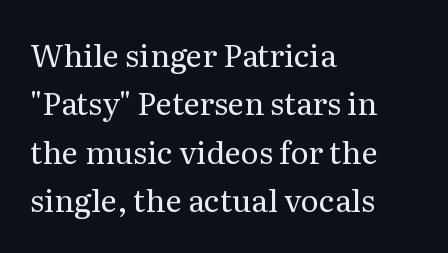
Note the varied advance widths — an 'i' is clearly narrower than an 'm'. The setting favours the left margin, as ordinary paragraphs usually do. The font sits on the lighter half of the weight spectrum, regular included. Ascenders rise straight up at ninety degrees. Examine the stroke ends and you'll spot serifs.
